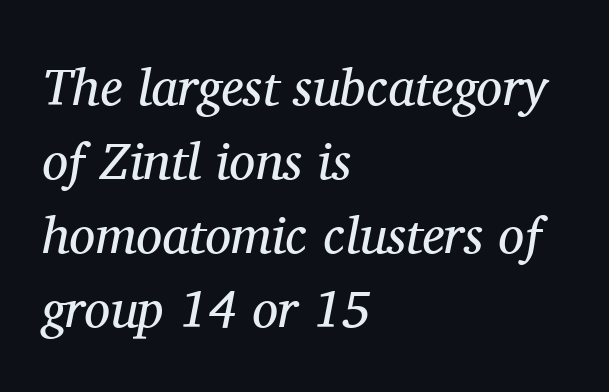
Q: Is the text bold? A: No.
Q: Is the text italic (slanted)? A: Yes, it leans right by about 11 degrees.
Q: Is the typeface a serif or a sans-serif typeface? A: Serif.
Q: Is the text underlined? A: No.
Q: How is the paragraph aligned? A: Left-aligned.
Q: Is the spacing between letters normal or unusually wide? A: Normal.
Q: Is the spacing between lines tight, normal or loose? A: Normal.
Q: Width (condensed, normal, or wide)? A: Normal.
Q: Stroke contrast? A: Medium.
Q: x-height? A: Medium.
Q: Monospaced? A: No.
